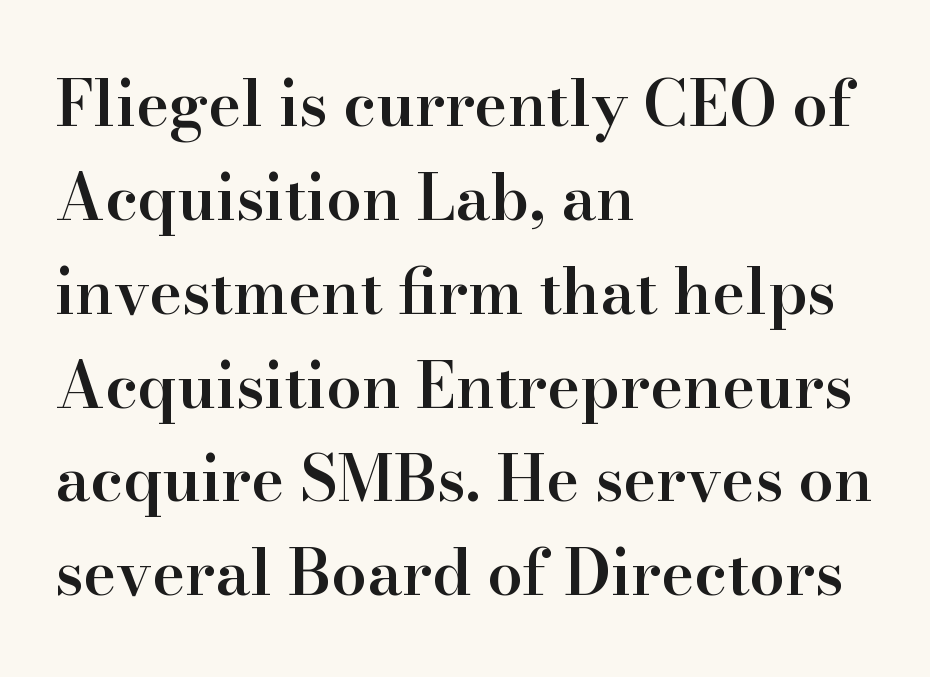
Q: Is the text bold? A: Semi-bold.
Q: Is the text italic (slanted)? A: No, it is upright.
Q: Is the typeface a serif or a sans-serif typeface? A: Serif.
Q: Is the text underlined? A: No.
Q: How is the paragraph aligned? A: Left-aligned.
Q: Is the spacing between letters normal or unusually wide? A: Normal.
Q: Is the spacing between lines tight, normal or loose? A: Normal.
Q: Width (condensed, normal, or wide)? A: Normal.
Q: Stroke contrast? A: High.
Q: x-height? A: Small.
Q: Monospaced? A: No.
